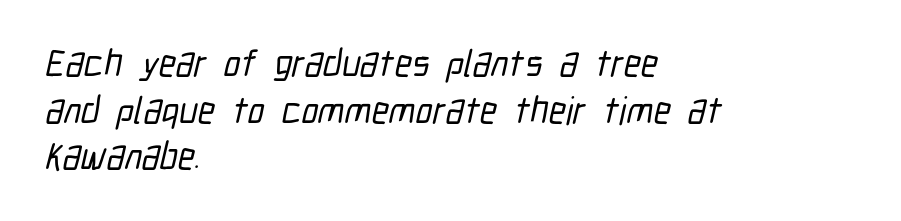
{"serif": "no", "width": "condensed", "stroke_contrast": "low", "x_height": "medium", "monospaced": "no", "underline": "no", "align": "left", "line_spacing_ratio": 1.23, "letter_spacing": "normal", "letter_spacing_em": 0.0, "glyph_px": 38}
